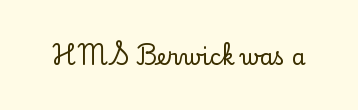
{"italic": "no", "underline": "no", "letter_spacing": "normal", "letter_spacing_em": 0.0, "glyph_px": 22}
